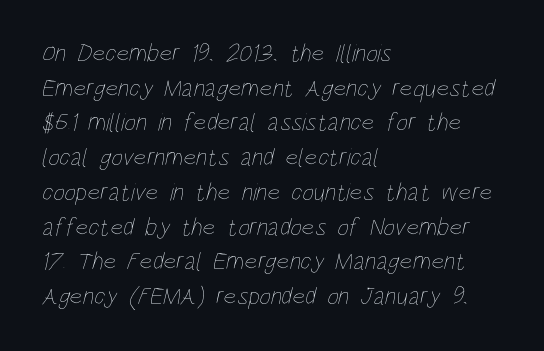
These lines keep a tight, regular rhythm from letter to letter. Quick note: underline off. This sample is left-justified, so line endings fall wherever the words run out. The cut favours lightness, reaching ordinary text weight at its darkest. Leading matches the norm, producing a regular column.
